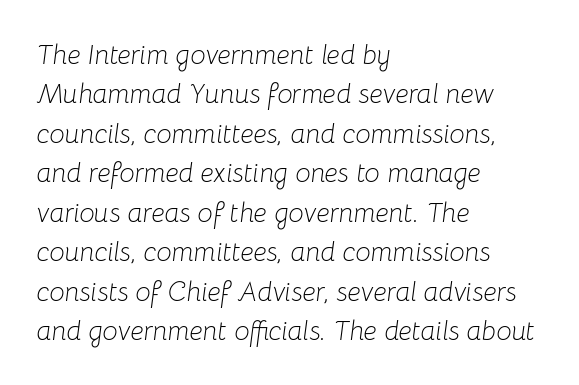
{"italic": "yes", "lean": "right", "slant_degrees": 8, "bold": "no", "underline": "no", "align": "left", "line_spacing": "normal", "line_spacing_ratio": 1.46, "letter_spacing": "normal", "letter_spacing_em": 0.0, "glyph_px": 27}
